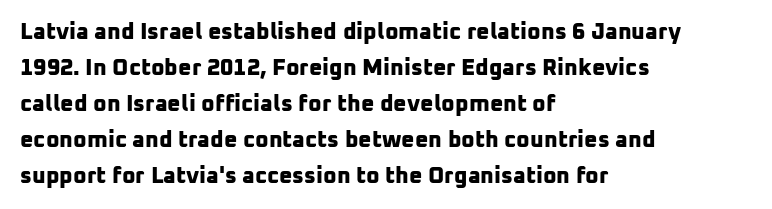
The setting favours the left margin, as ordinary paragraphs usually do. The rows are spaced the way most documents space them. The zone under the glyphs is completely vacant. Does extra space separate the letters? No, they use regular spacing.
